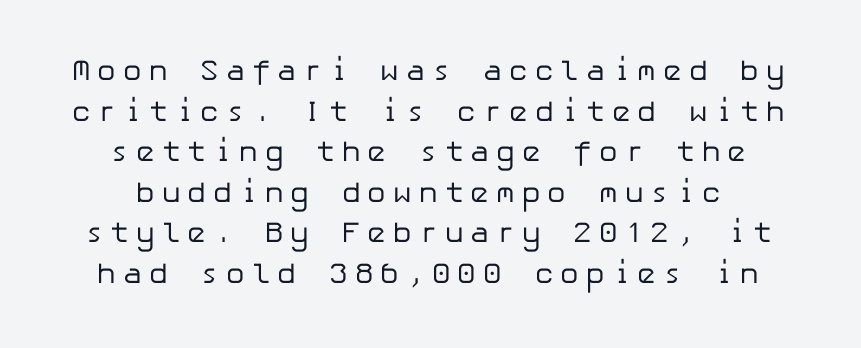
Bare-footed words on every line. Ordinary non-slanted type is in use. Regarding serifs, this sample does without them. A centered setting, common on invitations and titles, is used for this passage. Horizontal bands of white between lines are of average thickness.
